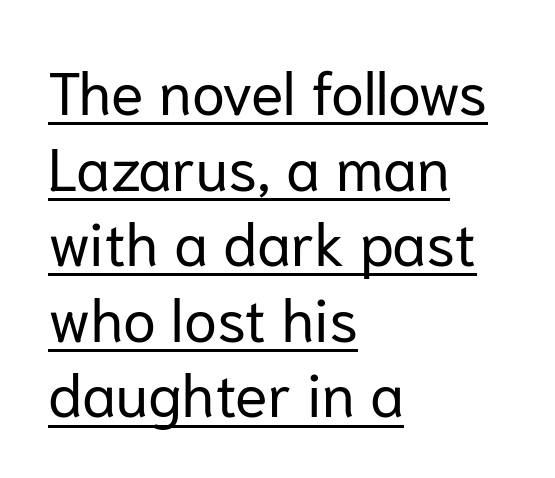
In terms of posture, this sample is upright. Honestly, the underline is the first thing you notice here. Ink coverage per letter is moderate at most. Note the varied advance widths — an 'i' is clearly narrower than an 'm'. This rendering uses left alignment, leaving the right contour irregular.
